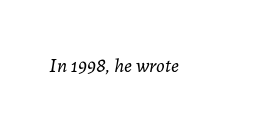
The horizontal fit of the characters is conventional and even. Rule under the text: the space is simply empty. If you drew a line through each stem, it would be angled. On a weight scale, this lands at 450 or below.
